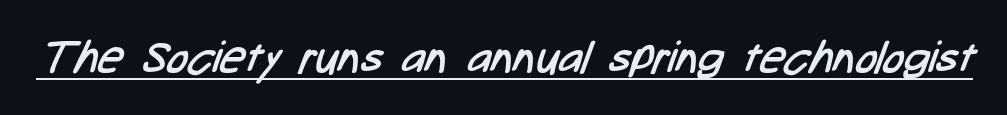
The image shows 44 px regular-weight, condensed sans-serif type; set normal letter spacing, underlined; low stroke contrast and a medium x-height.
